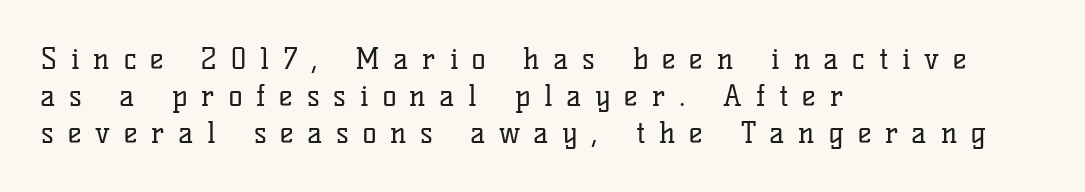
Q: Is the text bold? A: No.
Q: Is the text italic (slanted)? A: No, it is upright.
Q: Is the typeface a serif or a sans-serif typeface? A: Serif.
Q: Is the text underlined? A: No.
Q: How is the paragraph aligned? A: Left-aligned.
Q: Is the spacing between letters normal or unusually wide? A: Unusually wide.
Q: Is the spacing between lines tight, normal or loose? A: Normal.
Q: Width (condensed, normal, or wide)? A: Normal.
Q: Stroke contrast? A: Low.
Q: x-height? A: Medium.
Q: Monospaced? A: No.
